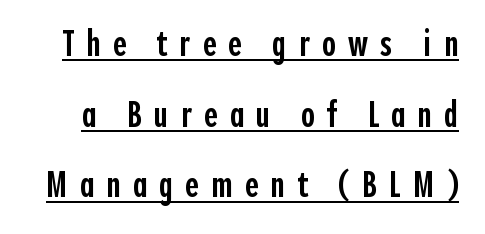
Q: Is the text bold? A: Semi-bold.
Q: Is the text italic (slanted)? A: No, it is upright.
Q: Is the typeface a serif or a sans-serif typeface? A: Sans-serif.
Q: Is the text underlined? A: Yes.
Q: Is the spacing between letters normal or unusually wide? A: Unusually wide.
Q: Is the spacing between lines tight, normal or loose? A: Loose.
Q: Width (condensed, normal, or wide)? A: Condensed.
Q: x-height? A: Medium.
Q: Monospaced? A: No.
